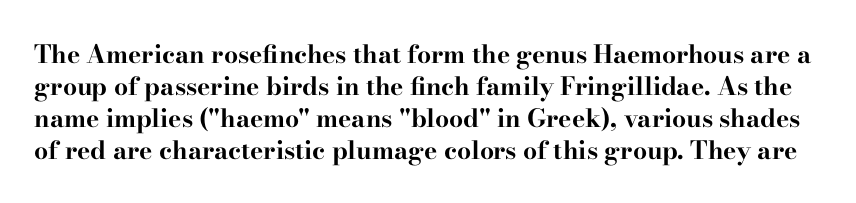
Each row of text sits above clean, open space. In terms of leading, this rendering sits right in the middle. Characters remain perfectly vertical along every line. The sample has been set heavy, in full bold. The horizontal fit of the characters is conventional and even.
